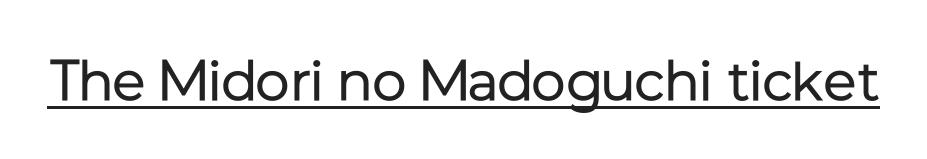
Character widths vary here, with narrow letters taking less room than wide ones. Ascenders rise straight up at ninety degrees. Does extra space separate the letters? No, they use regular spacing. These lines are composed in type without serifs. Somebody hit Ctrl+U on this one — the words are underlined. The strokes carry an ordinary text weight at most.
